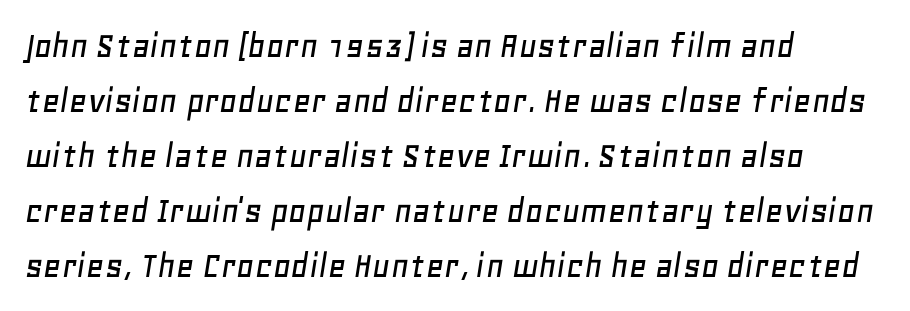
{"italic": "yes", "lean": "right", "slant_degrees": 11, "width": "normal", "stroke_contrast": "low", "x_height": "large", "monospaced": "no", "underline": "no", "align": "left", "line_spacing": "normal", "line_spacing_ratio": 1.41, "letter_spacing": "normal", "letter_spacing_em": 0.0, "glyph_px": 39}
